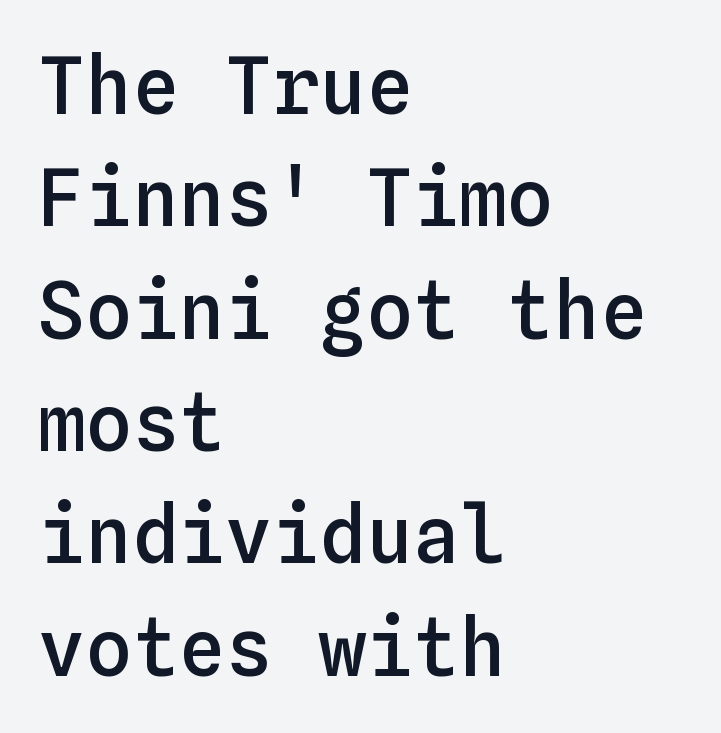
Q: Is the text bold? A: Semi-bold.
Q: Is the text italic (slanted)? A: No, it is upright.
Q: Is the text underlined? A: No.
Q: How is the paragraph aligned? A: Left-aligned.
Q: Is the spacing between letters normal or unusually wide? A: Normal.
Q: Is the spacing between lines tight, normal or loose? A: Normal.
Q: Width (condensed, normal, or wide)? A: Normal.
Q: Stroke contrast? A: Low.
Q: x-height? A: Medium.
Q: Monospaced? A: Yes.
